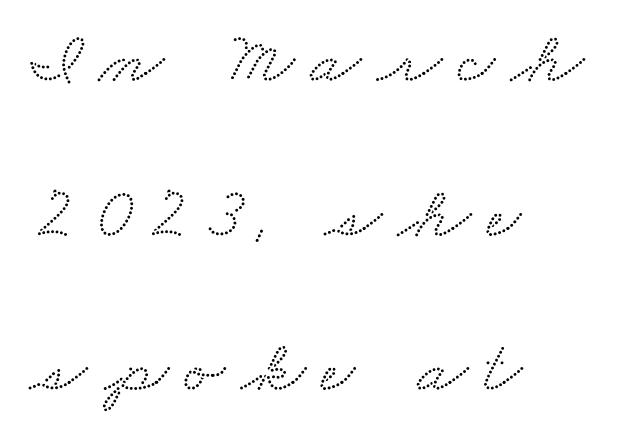
If you measured baseline to baseline, you'd find a long distance. Unlike a clean sans, this face finishes its strokes with serifs. Typeset ragged right — the left edge is the straight one. Words appear elongated and porous because spacing is wide.
